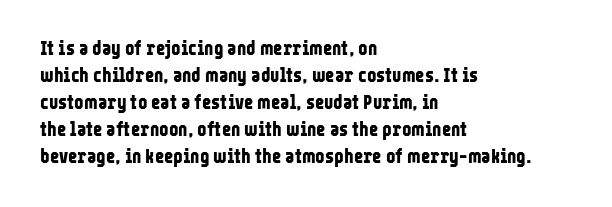
{"italic": "no", "bold": "yes", "underline": "no", "align": "left", "line_spacing": "normal", "line_spacing_ratio": 1.35, "letter_spacing": "normal", "letter_spacing_em": 0.0, "glyph_px": 20}
